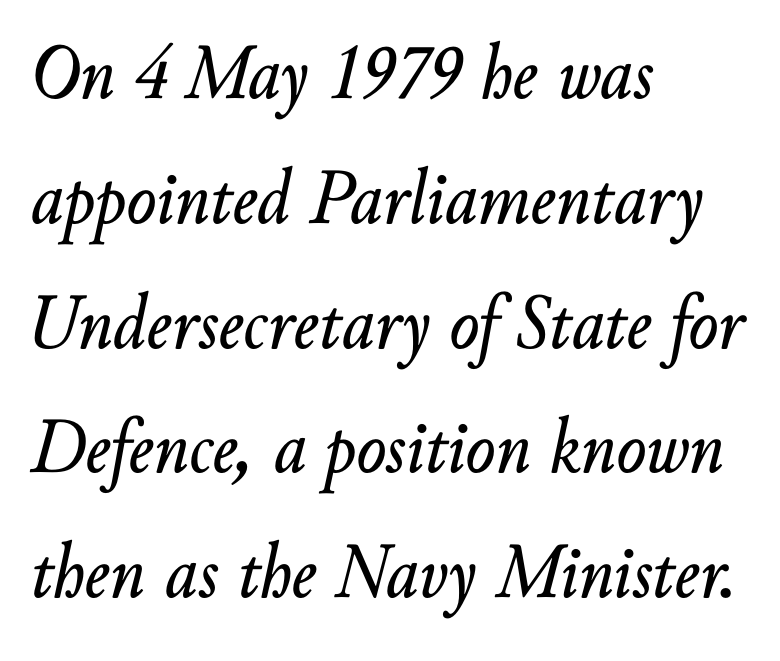
The image shows 79 px text type, italic (leaning right); set left-aligned, normal line spacing (1.58x), normal letter spacing, not underlined; low stroke contrast and a small x-height.
